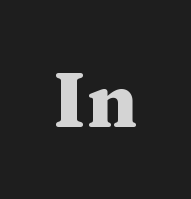
The image shows 76 px heavy, wide serif type, upright; set normal letter spacing, not underlined; medium stroke contrast and a medium x-height.
